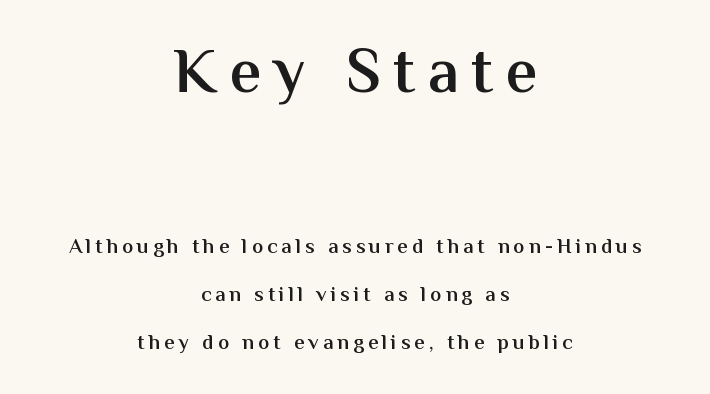
The image shows 64 px semibold sans-serif type, upright; set centered, loose line spacing (2.29x), not underlined; the first (top) block is 3.05x larger; medium stroke contrast and a medium x-height.
